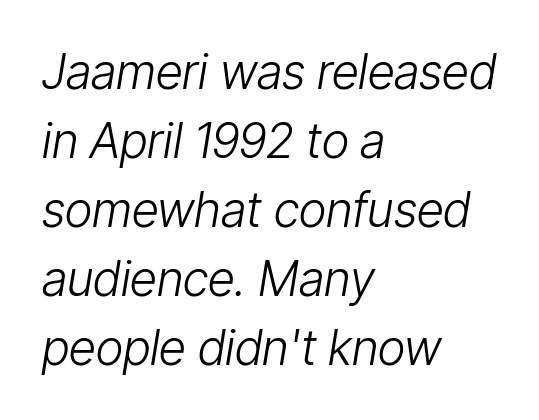
The specimen omits any rule beneath the text block's lines. The strokes carry an ordinary text weight at most. Proportional: the letters do not fall into vertical columns. This sample uses plain, unmodified letter spacing.
